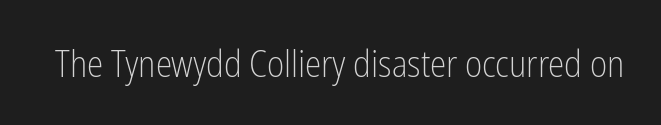
The image shows 37 px light, condensed sans-serif type, upright; set normal letter spacing, not underlined; low stroke contrast and a medium x-height.
